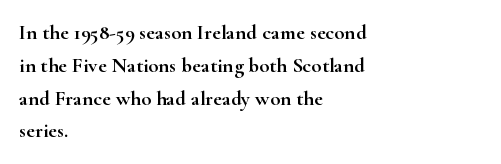
Whoever set this chose a conventional vertical rhythm. Quick note: not italic, upright. Only glyphs here, with clear space below each row. The horizontal fit of the characters is conventional and even. Notice how the passage keeps a crisp vertical edge on the left only.
